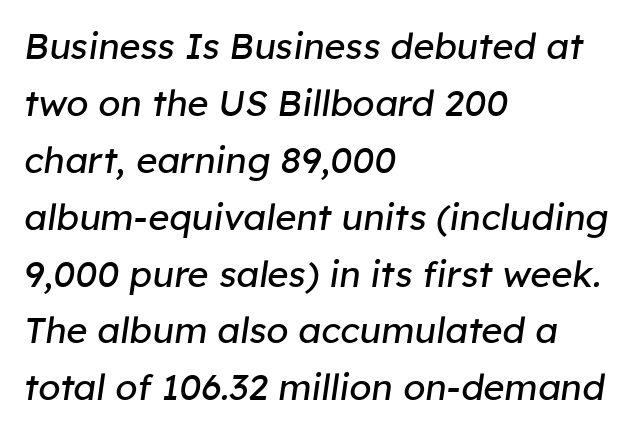
{"italic": "yes", "lean": "right", "slant_degrees": 8, "bold": "no", "weight": "regular", "width": "normal", "stroke_contrast": "low", "x_height": "medium", "monospaced": "no", "underline": "no", "align": "left", "line_spacing": "normal", "line_spacing_ratio": 1.58, "letter_spacing": "normal", "letter_spacing_em": 0.0, "glyph_px": 36}
